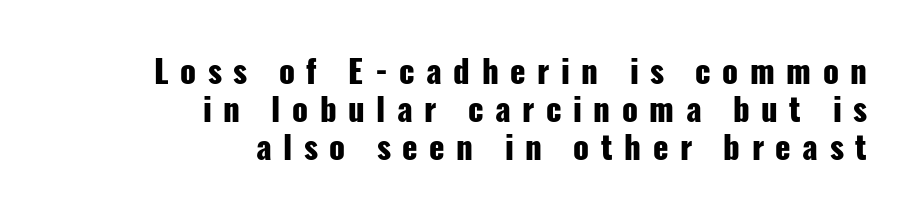
I'd describe the lettering as bold — thick and assertive. Descender tails drop into unmarked territory. The paragraph shown leans on its right margin. Substantial extra tracking has been applied to these lines. The passage shown is typeset with a sans-serif family. The lettering stays uniformly vertical, giving the passage a roman look.
